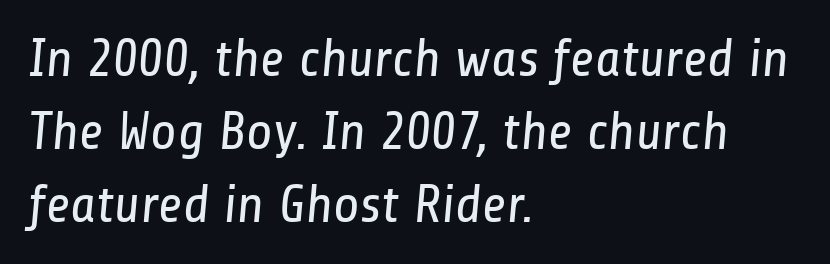
Q: Is the text bold? A: No.
Q: Is the typeface a serif or a sans-serif typeface? A: Sans-serif.
Q: Is the text underlined? A: No.
Q: How is the paragraph aligned? A: Left-aligned.
Q: Is the spacing between letters normal or unusually wide? A: Normal.
Q: Is the spacing between lines tight, normal or loose? A: Normal.
Q: Width (condensed, normal, or wide)? A: Condensed.
Q: Stroke contrast? A: Low.
Q: x-height? A: Medium.
Q: Monospaced? A: No.
